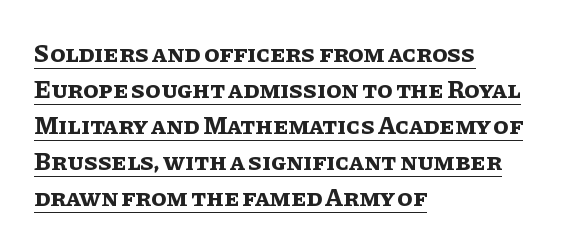
Compared with an ordinary text face, these strokes are far heavier — a full bold. Regular leading. Posture: upright roman. Look at the tracking — it's just the regular setting, nothing added. Has an underline been added? It has. Horizontally, the lines are justified to the leading edge only.
